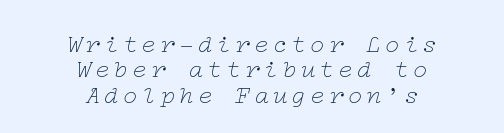
{"italic": "yes", "lean": "right", "slant_degrees": 12, "bold": "no", "underline": "no", "align": "center", "line_spacing": "tight", "line_spacing_ratio": 1.02, "glyph_px": 25}
